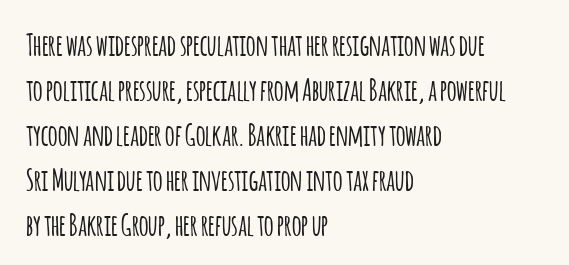
Q: Is the text italic (slanted)? A: No, it is upright.
Q: Is the typeface a serif or a sans-serif typeface? A: Sans-serif.
Q: Is the text underlined? A: No.
Q: How is the paragraph aligned? A: Left-aligned.
Q: Is the spacing between letters normal or unusually wide? A: Normal.
Q: Is the spacing between lines tight, normal or loose? A: Normal.
Q: Width (condensed, normal, or wide)? A: Condensed.
Q: Stroke contrast? A: Low.
Q: x-height? A: Large.
Q: Monospaced? A: No.
